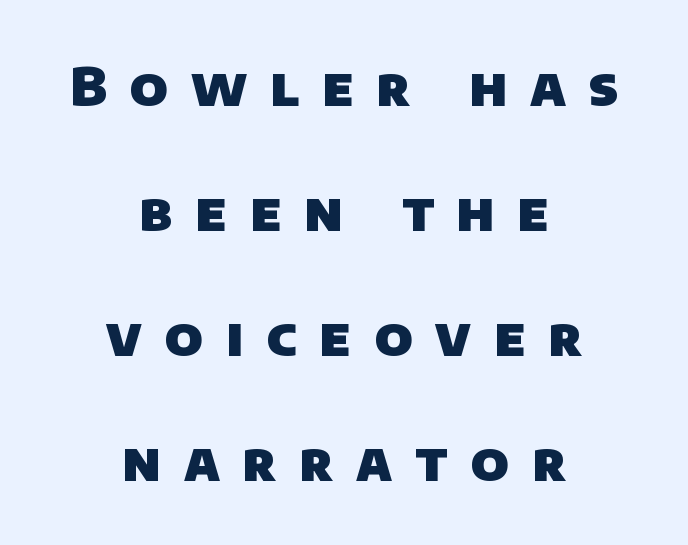
Q: Is the text bold? A: Yes.
Q: Is the typeface a serif or a sans-serif typeface? A: Sans-serif.
Q: Is the text underlined? A: No.
Q: How is the paragraph aligned? A: Centered.
Q: Is the spacing between letters normal or unusually wide? A: Unusually wide.
Q: Is the spacing between lines tight, normal or loose? A: Loose.
Q: Width (condensed, normal, or wide)? A: Normal.
Q: Stroke contrast? A: Low.
Q: x-height? A: Large.
Q: Monospaced? A: No.
